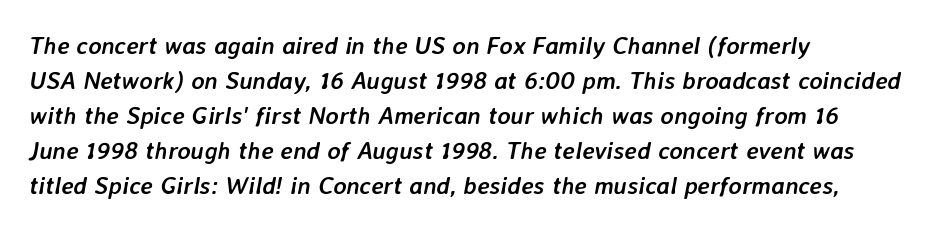
Where is the straight margin? On the left. Quick note: interline space is typical. This rendering features lettering with no underline. Style check: oblique. The tracking reads as untouched default to a designer's eye.
